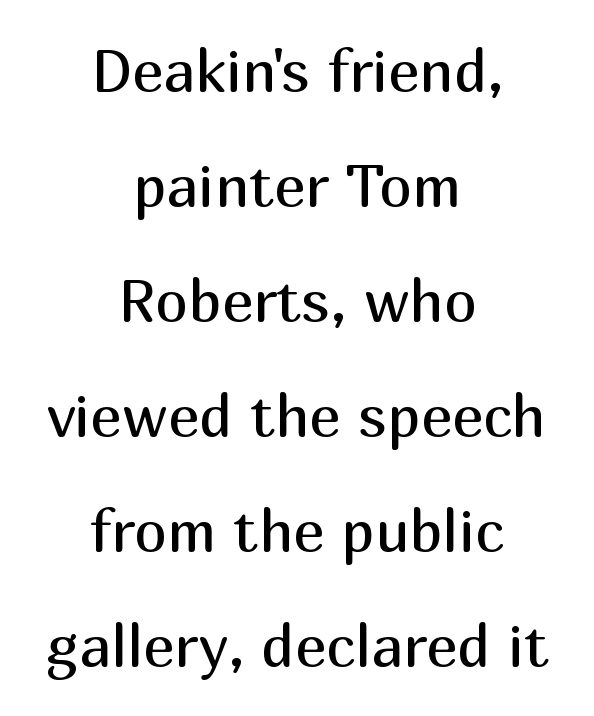
The image shows 59 px regular-weight sans-serif type, upright; set centered, loose line spacing (1.95x), normal letter spacing, not underlined; medium stroke contrast and a medium x-height.
